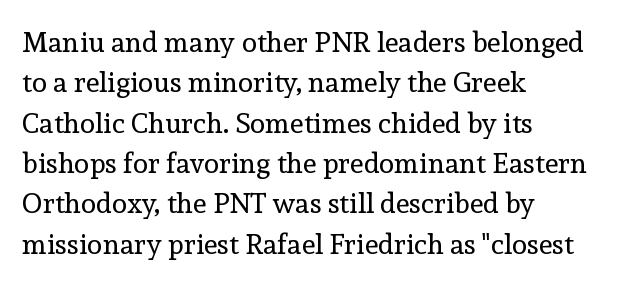
Q: Is the text bold? A: No.
Q: Is the text italic (slanted)? A: No, it is upright.
Q: Is the typeface a serif or a sans-serif typeface? A: Serif.
Q: Is the text underlined? A: No.
Q: How is the paragraph aligned? A: Left-aligned.
Q: Is the spacing between letters normal or unusually wide? A: Normal.
Q: Is the spacing between lines tight, normal or loose? A: Normal.
Q: Width (condensed, normal, or wide)? A: Normal.
Q: x-height? A: Medium.
Q: Monospaced? A: No.
